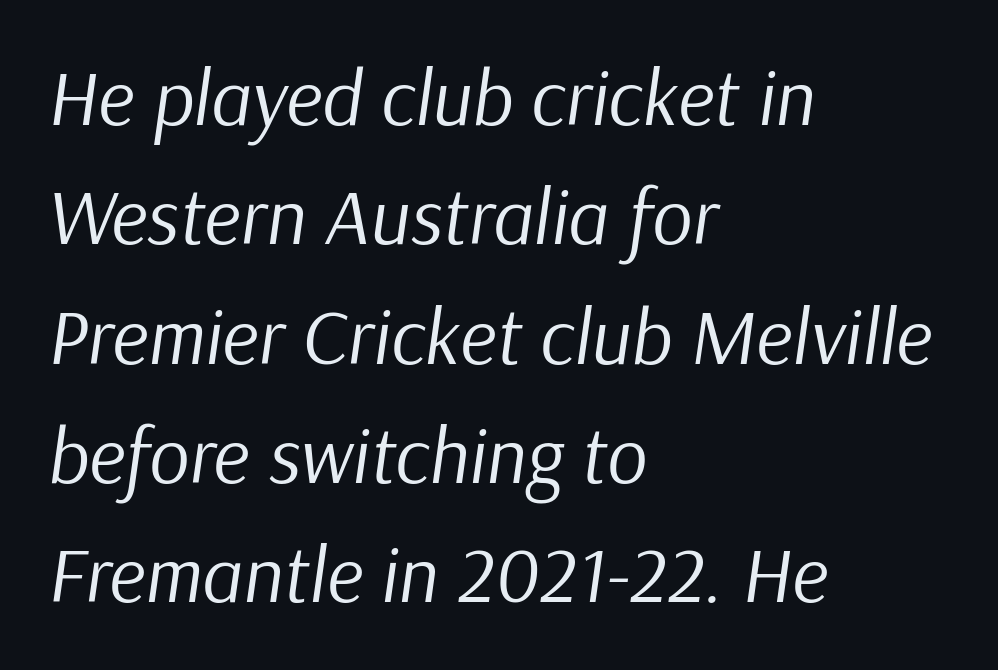
The compositor pushed each line to the left boundary. Quick note: interline space is typical. The face used here has a pronounced slope to its letters. The space directly below the letters is spotless.
